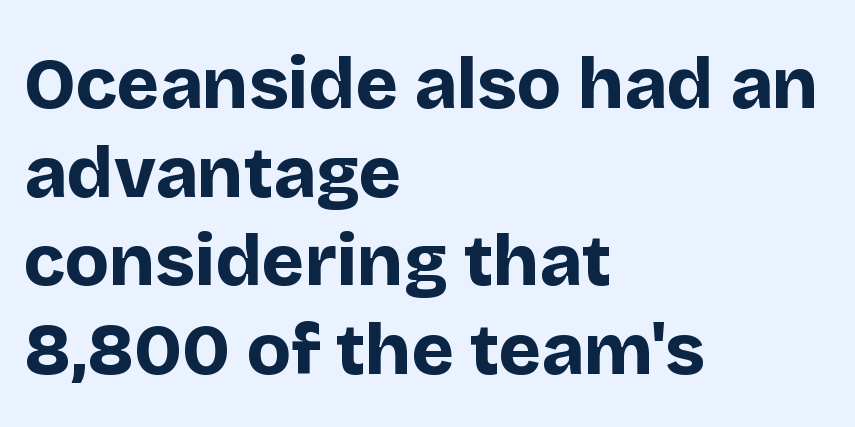
{"serif": "no", "italic": "no", "bold": "yes", "weight": "bold", "width": "normal", "stroke_contrast": "low", "x_height": "large", "monospaced": "no", "underline": "no", "align": "left", "line_spacing_ratio": 1.23, "letter_spacing": "normal", "letter_spacing_em": 0.0, "glyph_px": 72}
